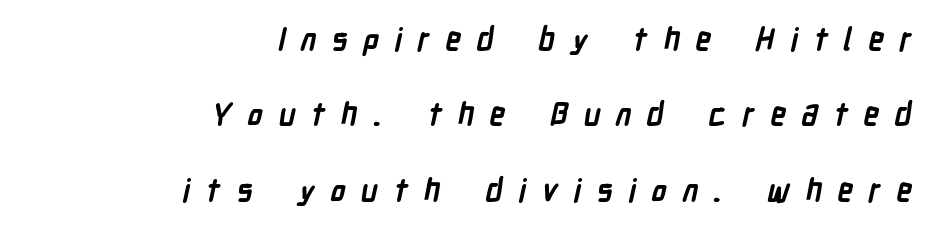
{"serif": "no", "bold": "yes", "weight": "semibold", "width": "condensed", "stroke_contrast": "low", "x_height": "medium", "monospaced": "no", "underline": "no", "align": "right", "line_spacing": "loose", "line_spacing_ratio": 2.43, "letter_spacing": "wide", "letter_spacing_em": 0.5, "glyph_px": 31}
